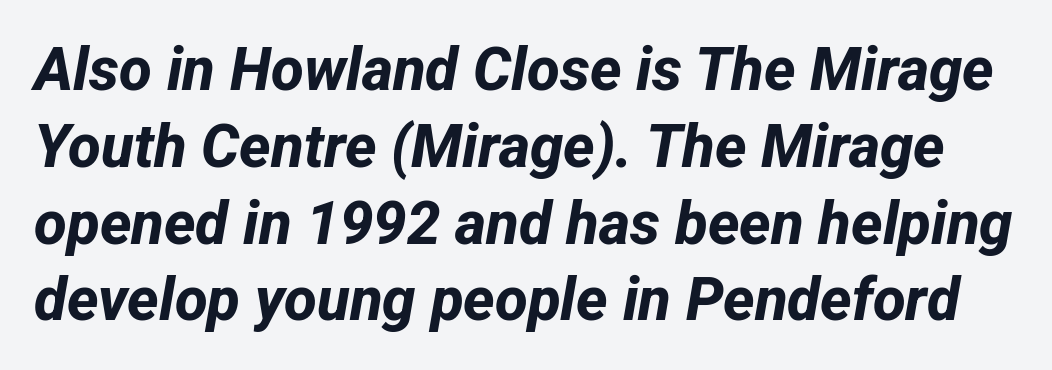
Q: Is the text bold? A: Yes.
Q: Is the typeface a serif or a sans-serif typeface? A: Sans-serif.
Q: Is the text underlined? A: No.
Q: Is the spacing between letters normal or unusually wide? A: Normal.
Q: Is the spacing between lines tight, normal or loose? A: Normal.
Q: Width (condensed, normal, or wide)? A: Normal.
Q: Stroke contrast? A: Low.
Q: x-height? A: Medium.
Q: Monospaced? A: No.
